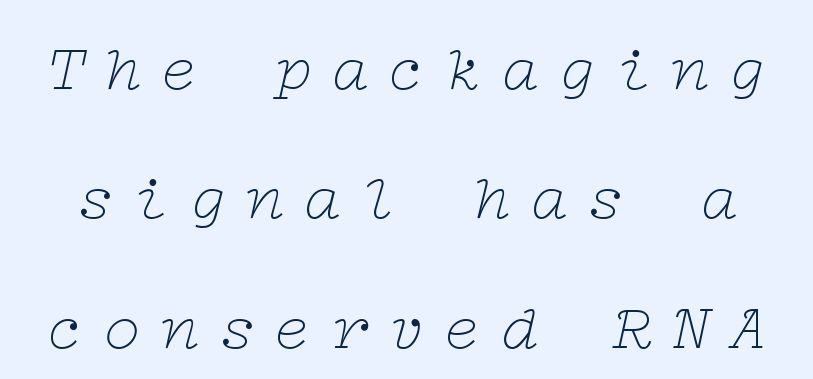
Q: Is the text bold? A: No.
Q: Is the text italic (slanted)? A: Yes, it leans right by about 12 degrees.
Q: Is the typeface a serif or a sans-serif typeface? A: Serif.
Q: Is the text underlined? A: No.
Q: Is the spacing between letters normal or unusually wide? A: Unusually wide.
Q: Is the spacing between lines tight, normal or loose? A: Loose.
Q: Width (condensed, normal, or wide)? A: Wide.
Q: Stroke contrast? A: Low.
Q: x-height? A: Medium.
